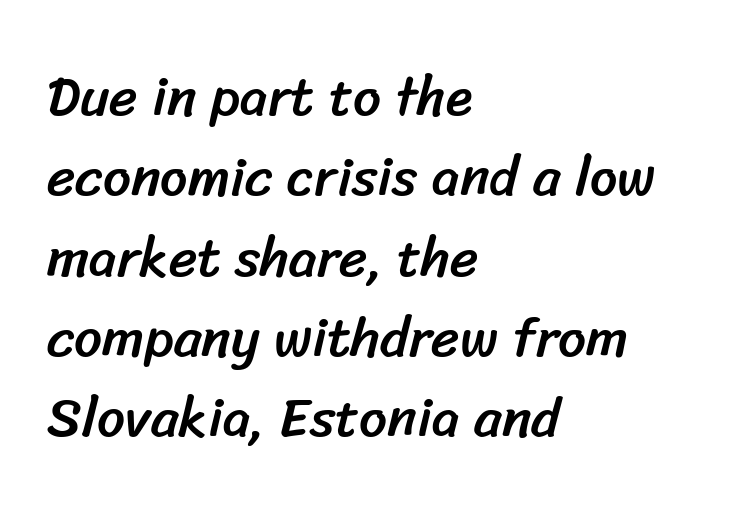
Layout note: lines flush left. These lines are composed in type without serifs. Do the characters align in a grid? No, the font is proportional. The space between consecutive lines is moderate. The type is set solid horizontally, with unmodified tracking. Plain, unruled lines of type.
